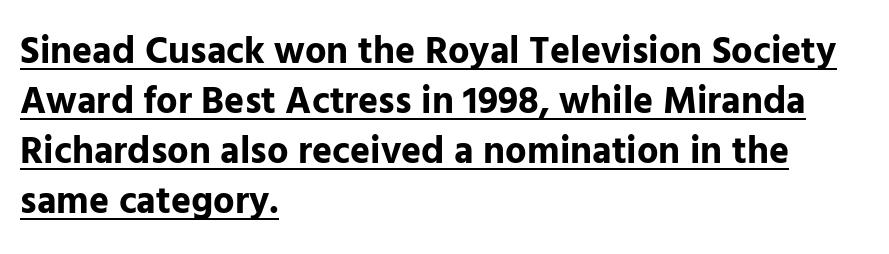
Compared with an ordinary text face, these strokes are far heavier — a full bold. The paragraph shown leans on its left margin. This is roman type, the default non-slanted kind. Whoever set this chose a conventional vertical rhythm.
